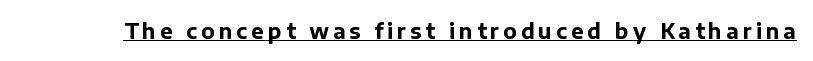
{"italic": "no", "bold": "yes", "underline": "yes", "glyph_px": 21}
